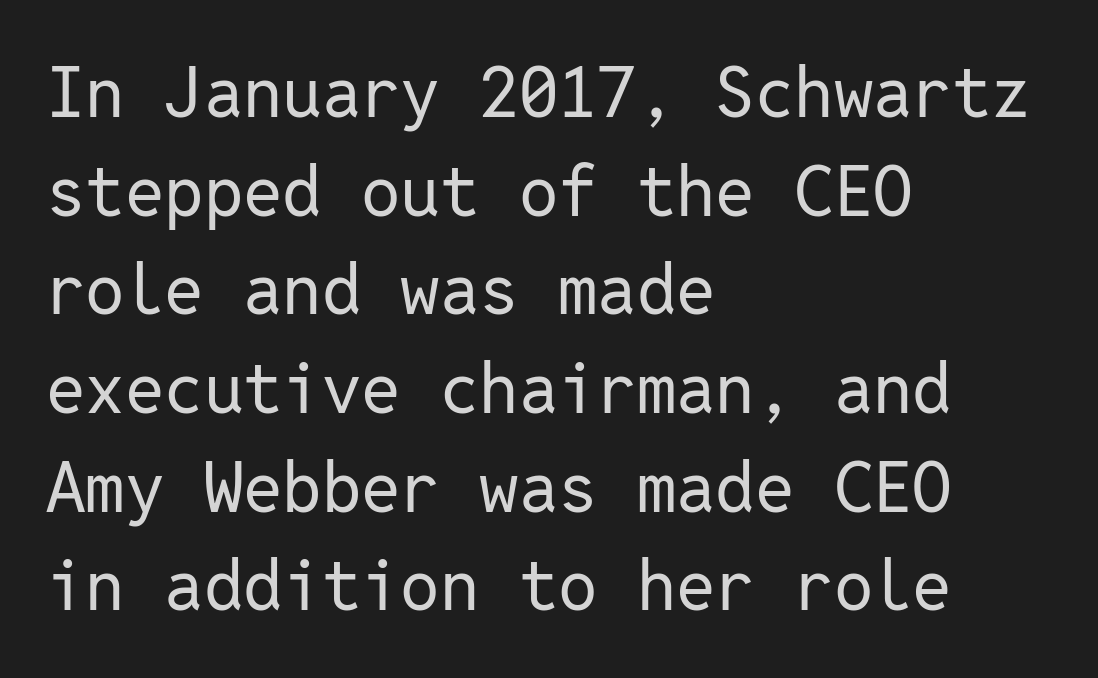
Q: Is the text bold? A: No.
Q: Is the text italic (slanted)? A: No, it is upright.
Q: Is the typeface a serif or a sans-serif typeface? A: Sans-serif.
Q: Is the text underlined? A: No.
Q: How is the paragraph aligned? A: Left-aligned.
Q: Is the spacing between letters normal or unusually wide? A: Normal.
Q: Is the spacing between lines tight, normal or loose? A: Normal.
Q: Width (condensed, normal, or wide)? A: Normal.
Q: Stroke contrast? A: Low.
Q: x-height? A: Medium.
Q: Monospaced? A: Yes.
